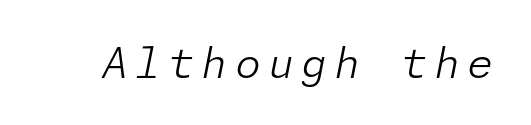
Q: Is the text bold? A: No.
Q: Is the text italic (slanted)? A: Yes, it leans right by about 11 degrees.
Q: Is the text underlined? A: No.
Q: Width (condensed, normal, or wide)? A: Normal.
Q: Stroke contrast? A: Low.
Q: x-height? A: Medium.
